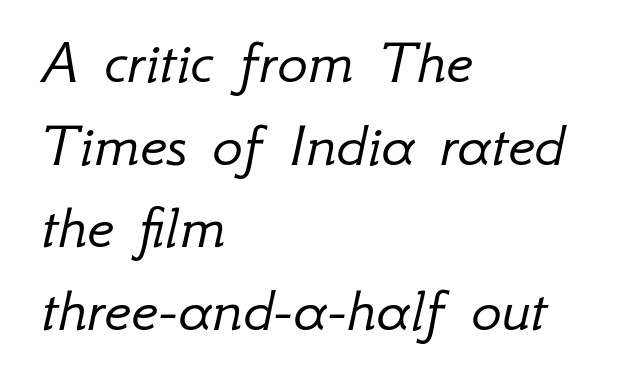
{"italic": "yes", "lean": "right", "slant_degrees": 12, "bold": "no", "weight": "light", "width": "normal", "stroke_contrast": "low", "x_height": "small", "monospaced": "no", "underline": "no", "align": "left", "line_spacing": "normal", "line_spacing_ratio": 1.29, "letter_spacing": "normal", "letter_spacing_em": 0.0, "glyph_px": 64}
